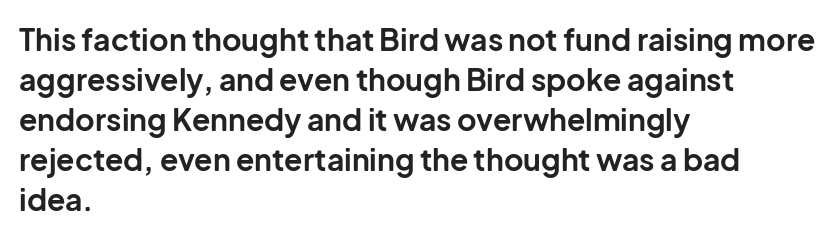
The image shows 30 px bold sans-serif type, upright; set left-aligned, normal line spacing (1.33x), normal letter spacing, not underlined; low stroke contrast and a medium x-height.
